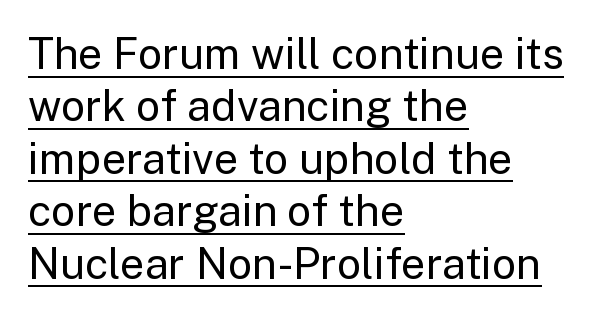
The axis of the letterforms is exactly vertical. The letters advance in unequal steps, a hallmark of proportional type. The paragraph has a hard left edge and a soft right edge. Weight: regular or lighter.
